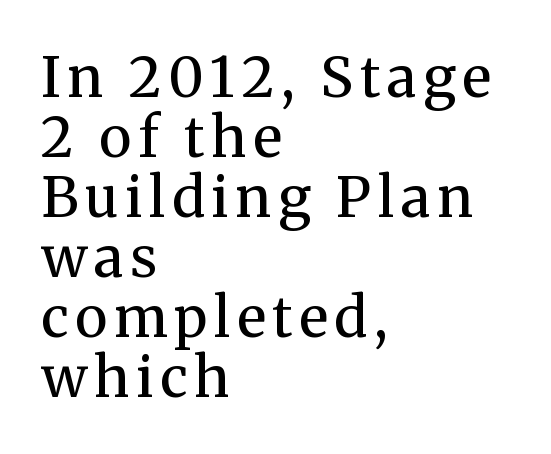
Q: Is the text bold? A: No.
Q: Is the text italic (slanted)? A: No, it is upright.
Q: Is the typeface a serif or a sans-serif typeface? A: Serif.
Q: Is the text underlined? A: No.
Q: How is the paragraph aligned? A: Left-aligned.
Q: Is the spacing between lines tight, normal or loose? A: Tight.
Q: Width (condensed, normal, or wide)? A: Normal.
Q: Stroke contrast? A: Medium.
Q: x-height? A: Medium.
Q: Monospaced? A: No.
